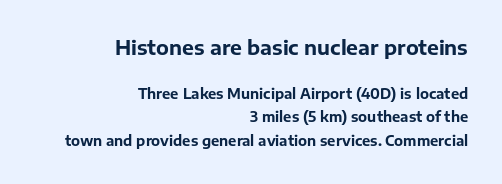
Visually the block forms a straight wall on the right and a jagged coastline on the left. Quick note: underline off. Every character sits straight up, as roman type does. The initial chunk of copy outweighs the following chunk in type size.
